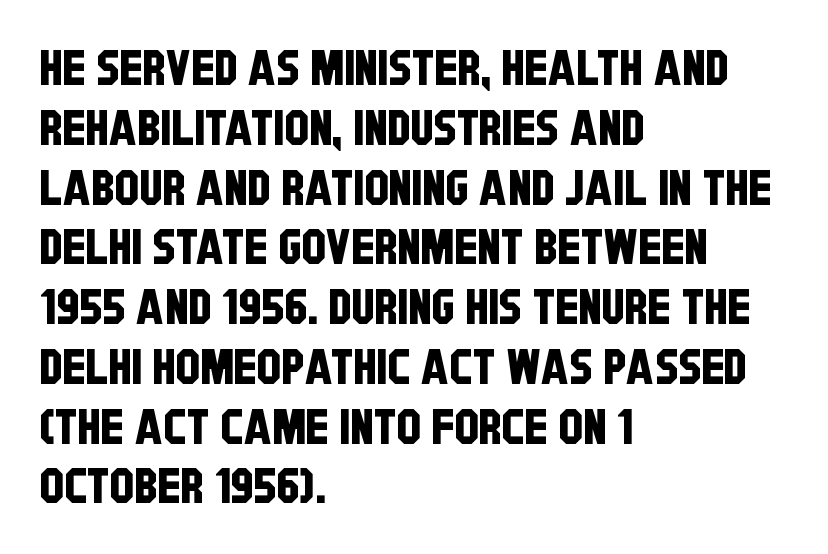
The image shows 49 px condensed sans-serif type; set left-aligned, line spacing 1.22x, normal letter spacing, not underlined; low stroke contrast and a large x-height.
